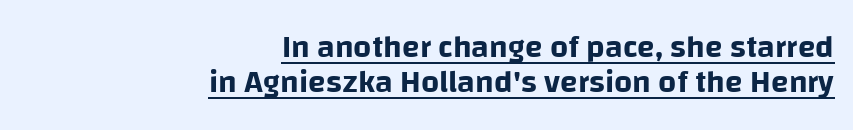
Here the designer chose a conventional face with non-uniform glyph widths. Tightly led — the rows are bunched. Ascenders rise straight up at ninety degrees. The passage shown is underscored from start to finish.
